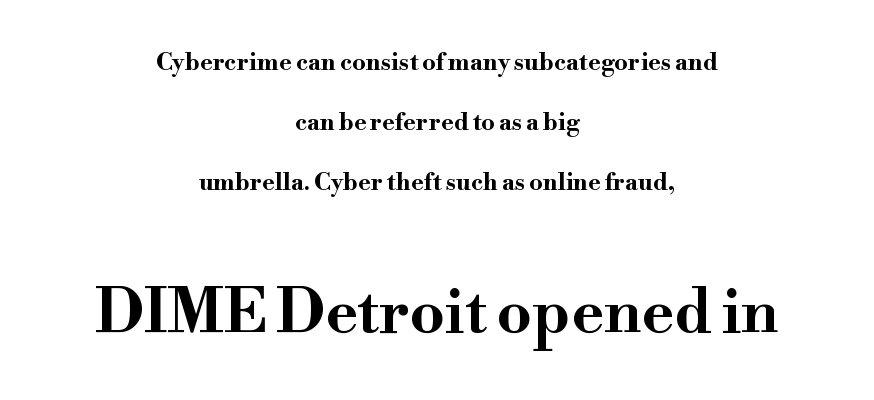
Q: Is the text bold? A: Yes.
Q: Is the text italic (slanted)? A: No, it is upright.
Q: Is the typeface a serif or a sans-serif typeface? A: Serif.
Q: Is the text underlined? A: No.
Q: How is the paragraph aligned? A: Centered.
Q: Is the spacing between letters normal or unusually wide? A: Normal.
Q: Is the spacing between lines tight, normal or loose? A: Loose.
Q: Which block of text is set in a larger size, the first (top) or the second (bottom)? A: The second (bottom) one.
Q: Width (condensed, normal, or wide)? A: Wide.
Q: Stroke contrast? A: High.
Q: x-height? A: Small.
Q: Monospaced? A: No.
